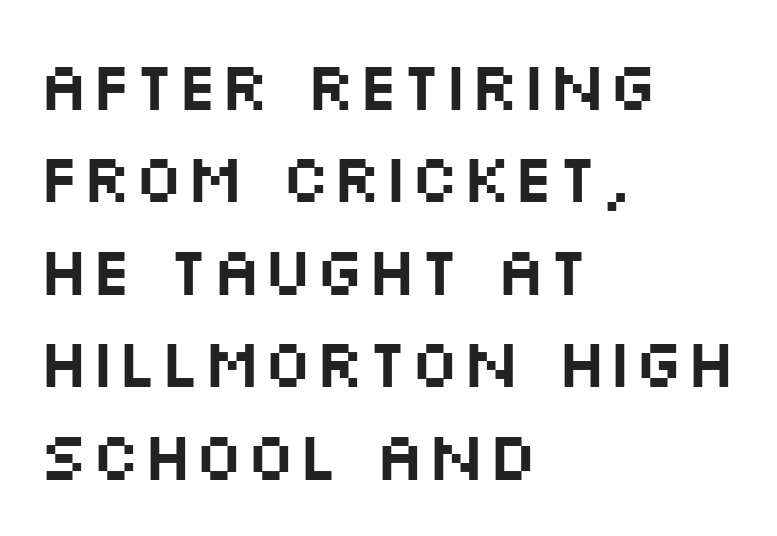
Normally led — the rows are evenly, conventionally spaced. Compared with a centered layout, this one pins lines to the left instead. Character widths vary here, with narrow letters taking less room than wide ones. Quick note: underline off.
